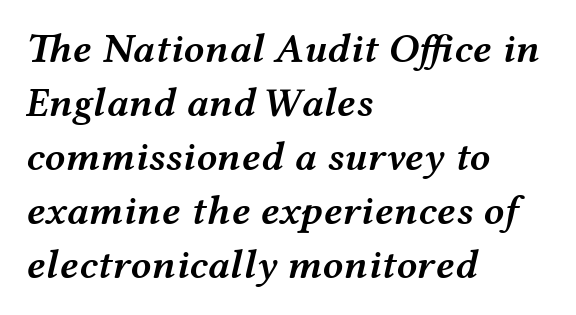
{"italic": "yes", "lean": "right", "slant_degrees": 12, "bold": "semi", "weight": "semibold", "width": "wide", "stroke_contrast": "medium", "x_height": "medium", "monospaced": "no", "underline": "no", "align": "left", "line_spacing": "normal", "line_spacing_ratio": 1.32, "letter_spacing": "normal", "letter_spacing_em": 0.0, "glyph_px": 41}
